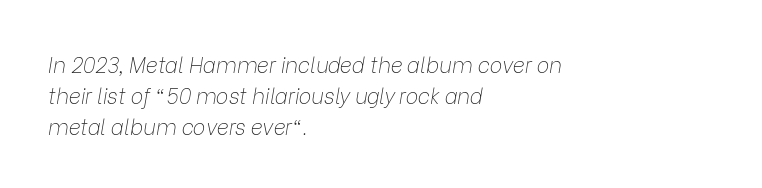
The image shows 21 px text type, italic (leaning right); set left-aligned, normal line spacing (1.47x), normal letter spacing, not underlined.
